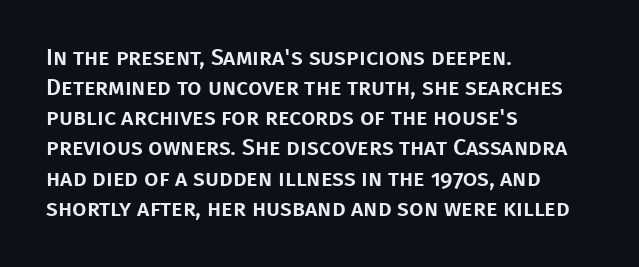
Q: Is the text italic (slanted)? A: No, it is upright.
Q: Is the text underlined? A: No.
Q: How is the paragraph aligned? A: Left-aligned.
Q: Is the spacing between letters normal or unusually wide? A: Normal.
Q: Is the spacing between lines tight, normal or loose? A: Normal.
